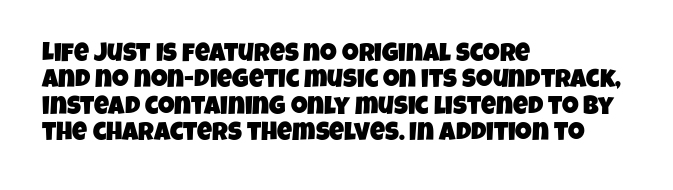
The line texture is even and compact thanks to regular tracking. Just letters on the line, the space beneath them empty. Line spacing here is tight. Notice how the passage keeps a crisp vertical edge on the left only.
